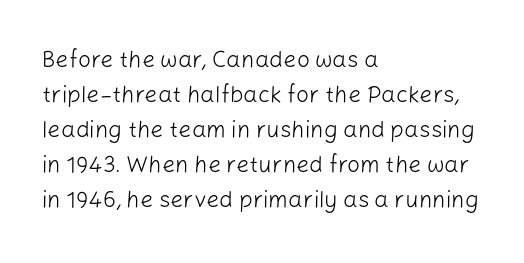
Q: Is the text bold? A: No.
Q: Is the text italic (slanted)? A: No, it is upright.
Q: Is the text underlined? A: No.
Q: How is the paragraph aligned? A: Left-aligned.
Q: Is the spacing between letters normal or unusually wide? A: Normal.
Q: Is the spacing between lines tight, normal or loose? A: Normal.
